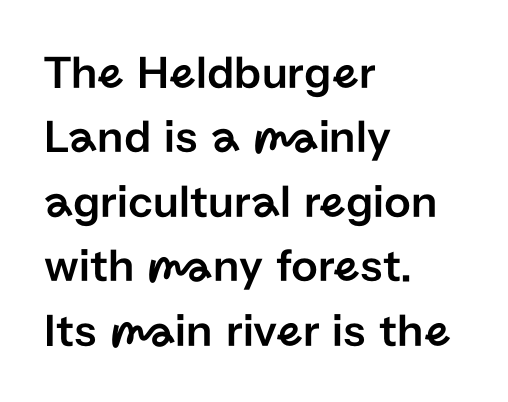
The image shows 47 px sans-serif type, upright; set left-aligned, normal line spacing (1.37x), normal letter spacing, not underlined; low stroke contrast and a medium x-height.
